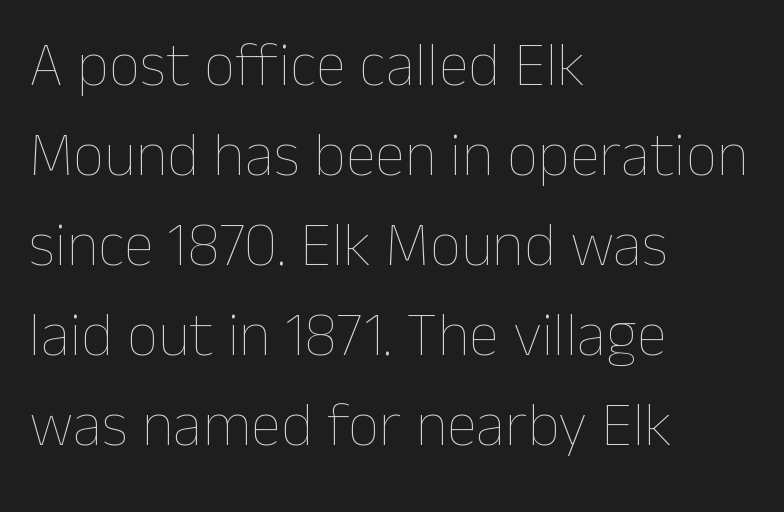
The image shows 62 px thin type, upright; set left-aligned, normal line spacing (1.45x), normal letter spacing, not underlined; low stroke contrast and a medium x-height.
